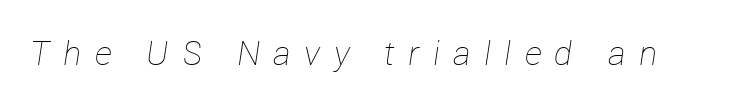
The words here are not underlined. Spacing verdict: proportional, widths tailored to each character. Designer's note — italics engaged. The passage shown is not bold in any degree.
